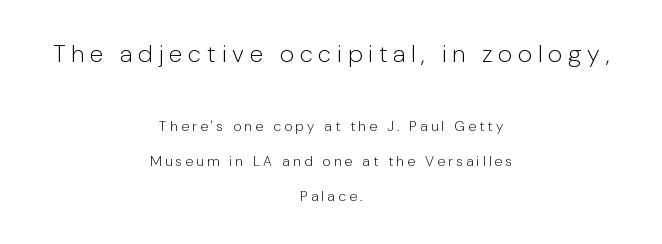
{"italic": "no", "bold": "no", "underline": "no", "align": "center", "line_spacing": "loose", "line_spacing_ratio": 2.49, "letter_spacing": "wide", "letter_spacing_em": 0.24, "larger_block": "first", "size_ratio": 1.71, "glyph_px": 24}
